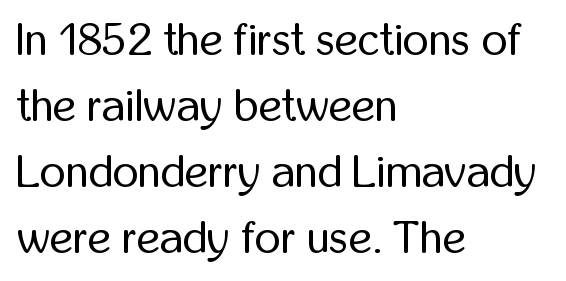
{"serif": "no", "italic": "no", "bold": "no", "weight": "regular", "width": "condensed", "stroke_contrast": "low", "x_height": "medium", "monospaced": "no", "underline": "no", "align": "left", "line_spacing": "normal", "line_spacing_ratio": 1.47, "letter_spacing": "normal", "letter_spacing_em": 0.0, "glyph_px": 45}
